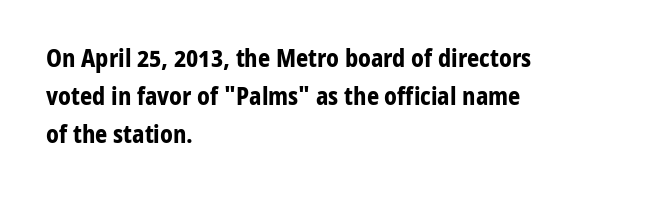
Q: Is the text bold? A: Yes.
Q: Is the text italic (slanted)? A: No, it is upright.
Q: Is the text underlined? A: No.
Q: How is the paragraph aligned? A: Left-aligned.
Q: Is the spacing between letters normal or unusually wide? A: Normal.
Q: Is the spacing between lines tight, normal or loose? A: Normal.
